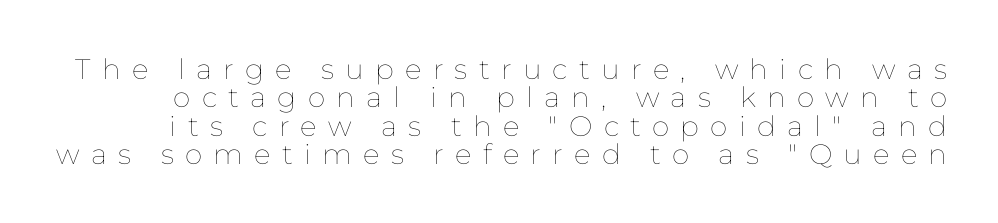
{"italic": "no", "bold": "no", "weight": "thin", "width": "normal", "stroke_contrast": "low", "x_height": "medium", "monospaced": "no", "underline": "no", "line_spacing": "tight", "line_spacing_ratio": 1.01, "letter_spacing": "wide", "letter_spacing_em": 0.4, "glyph_px": 28}
